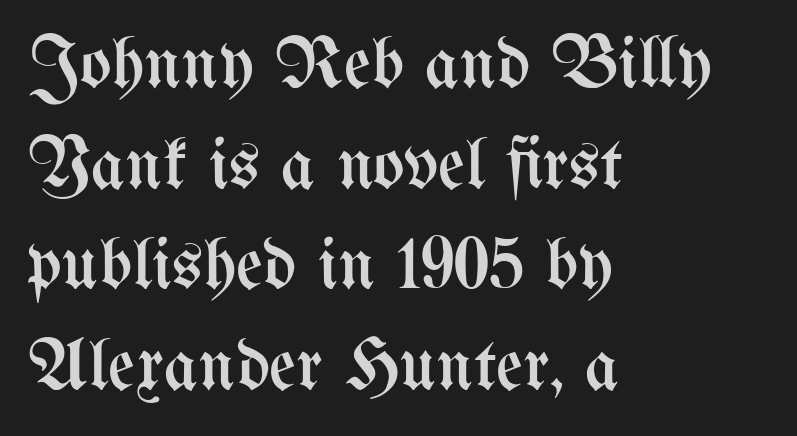
The image shows 74 px regular-weight, condensed type, upright; set left-aligned, normal line spacing (1.36x), normal letter spacing, not underlined; medium stroke contrast and a medium x-height.
